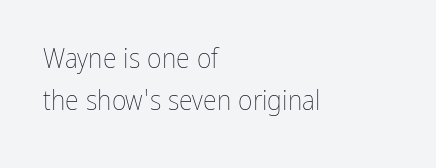
The image shows 28 px thin, condensed type, upright; set left-aligned, normal line spacing (1.51x), normal letter spacing, not underlined; low stroke contrast and a medium x-height.
